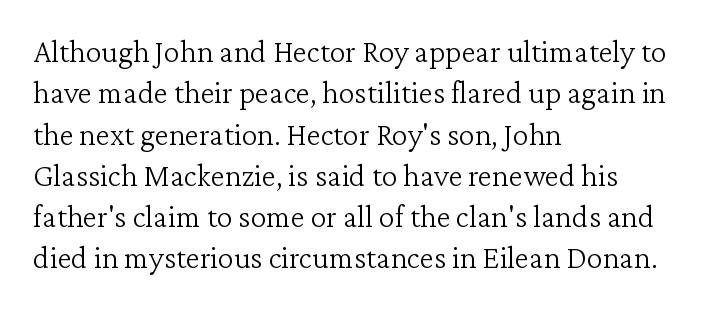
Check where the strokes stop: tiny serifs finish them off. The paragraph has a hard left edge and a soft right edge. Unlike italic type, these characters show no tilt at all. Characters follow at the spacing the type designer built in. How would I describe the line gaps? Plain and ordinary. Proportional: the letters do not fall into vertical columns.
